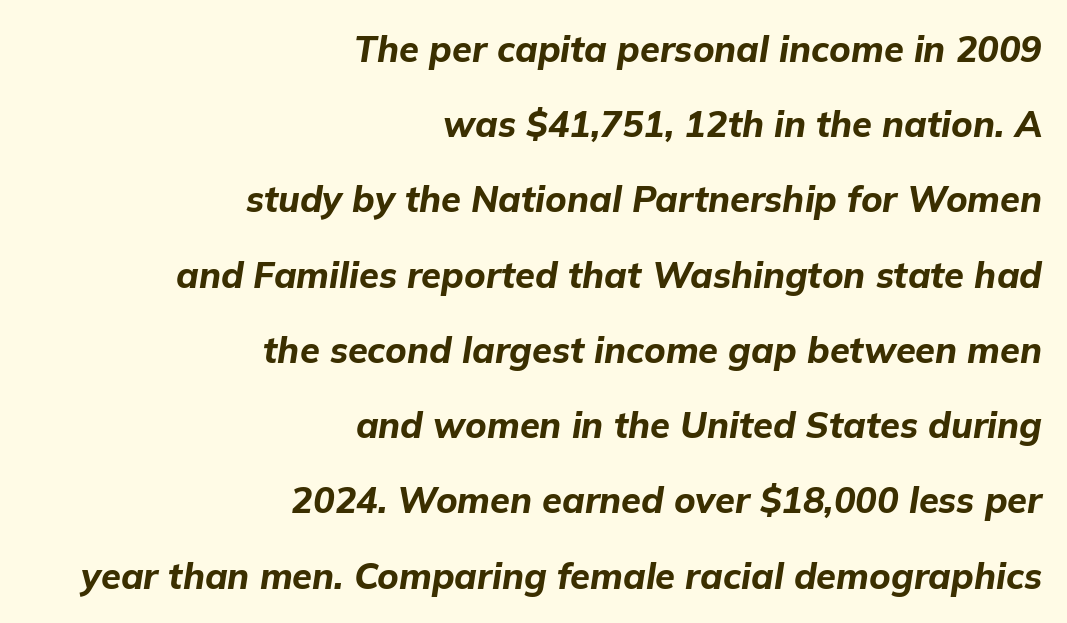
{"italic": "yes", "lean": "right", "slant_degrees": 9, "bold": "yes", "weight": "bold", "width": "normal", "stroke_contrast": "low", "x_height": "medium", "monospaced": "no", "underline": "no", "align": "right", "line_spacing": "loose", "line_spacing_ratio": 2.09, "letter_spacing": "normal", "letter_spacing_em": 0.0, "glyph_px": 36}
